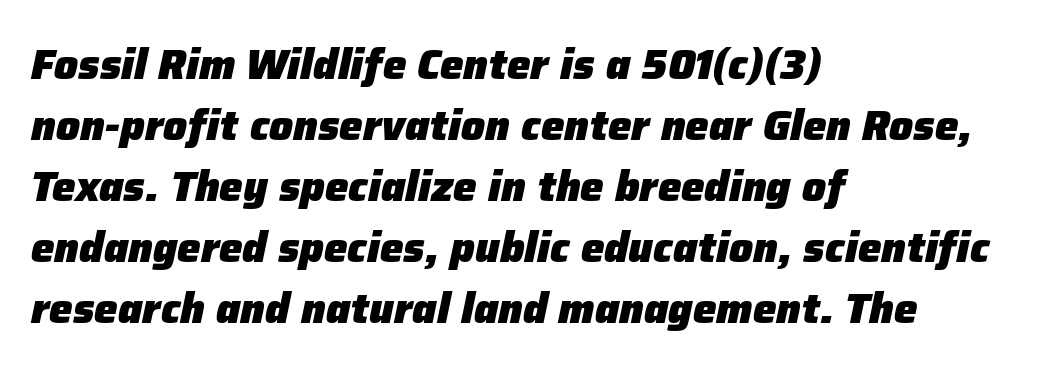
Q: Is the text bold? A: Yes.
Q: Is the text italic (slanted)? A: Yes, it leans right by about 12 degrees.
Q: Is the text underlined? A: No.
Q: How is the paragraph aligned? A: Left-aligned.
Q: Is the spacing between letters normal or unusually wide? A: Normal.
Q: Is the spacing between lines tight, normal or loose? A: Normal.
Q: Width (condensed, normal, or wide)? A: Normal.
Q: Stroke contrast? A: Low.
Q: x-height? A: Medium.
Q: Monospaced? A: No.
